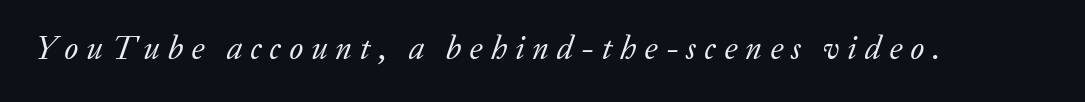
The image shows 33 px regular-weight serif type, italic (leaning right); set unusually wide letter spacing (+0.24 em), not underlined; low stroke contrast and a medium x-height.
